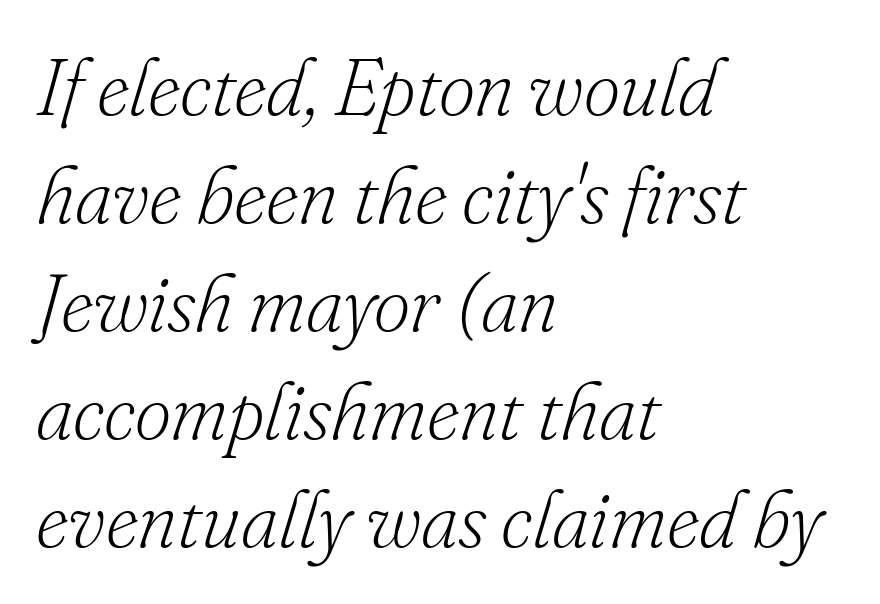
{"serif": "yes", "italic": "yes", "lean": "right", "slant_degrees": 16, "bold": "no", "weight": "light", "width": "normal", "stroke_contrast": "low", "x_height": "small", "monospaced": "no", "underline": "no", "align": "left", "line_spacing": "normal", "line_spacing_ratio": 1.35, "letter_spacing": "normal", "letter_spacing_em": 0.0, "glyph_px": 80}
